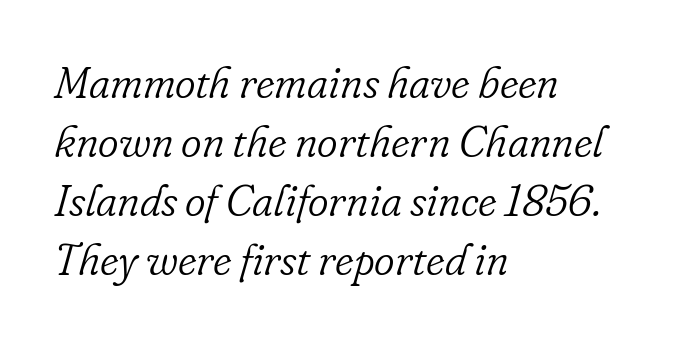
The image shows 44 px light serif type, italic (leaning right); set left-aligned, normal line spacing (1.34x), normal letter spacing, not underlined; low stroke contrast and a small x-height.
